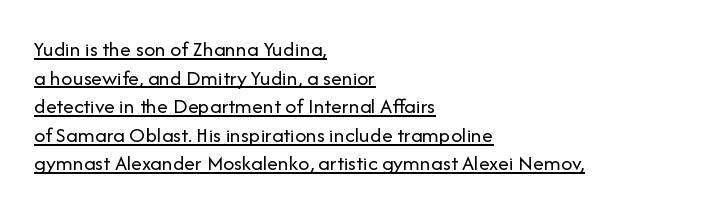
Students, observe the line beneath the letters — that is underlining. Line starts are locked; line ends wander. The vertical gap from one line to the next is medium. The lettering holds an erect, upright posture throughout. The passage shown has conventional tracking throughout. The letters look calm and open, with moderate or lighter stems.
